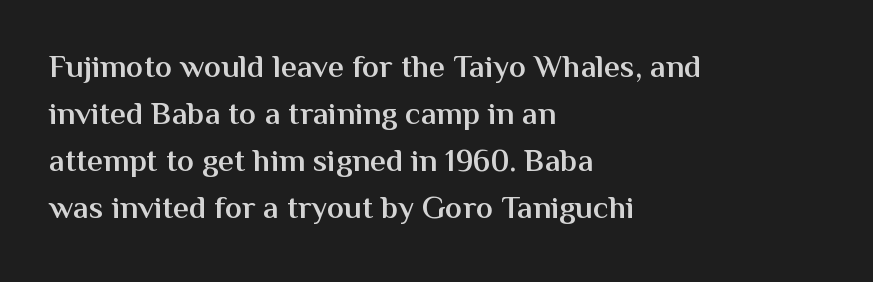
Q: Is the text bold? A: Semi-bold.
Q: Is the text italic (slanted)? A: No, it is upright.
Q: Is the typeface a serif or a sans-serif typeface? A: Sans-serif.
Q: Is the text underlined? A: No.
Q: How is the paragraph aligned? A: Left-aligned.
Q: Is the spacing between letters normal or unusually wide? A: Normal.
Q: Is the spacing between lines tight, normal or loose? A: Normal.
Q: Width (condensed, normal, or wide)? A: Normal.
Q: Stroke contrast? A: Medium.
Q: x-height? A: Medium.
Q: Monospaced? A: No.
